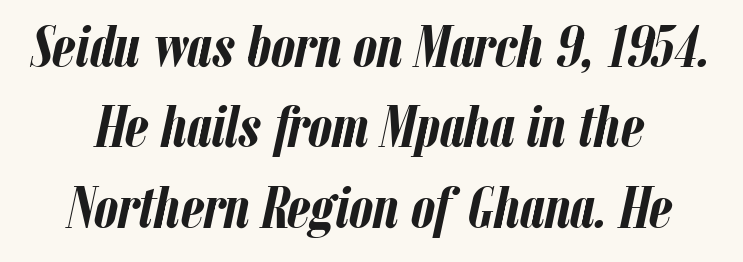
Q: Is the text bold? A: Yes.
Q: Is the text italic (slanted)? A: Yes, it leans right by about 12 degrees.
Q: Is the text underlined? A: No.
Q: Is the spacing between letters normal or unusually wide? A: Normal.
Q: Is the spacing between lines tight, normal or loose? A: Normal.
Q: Width (condensed, normal, or wide)? A: Condensed.
Q: Stroke contrast? A: Low.
Q: x-height? A: Medium.
Q: Monospaced? A: No.
